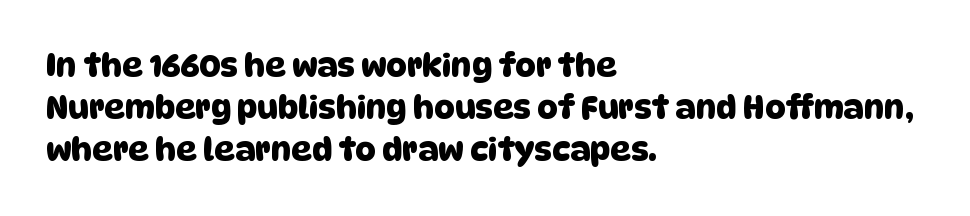
Q: Is the typeface a serif or a sans-serif typeface? A: Sans-serif.
Q: Is the text underlined? A: No.
Q: How is the paragraph aligned? A: Left-aligned.
Q: Is the spacing between letters normal or unusually wide? A: Normal.
Q: Is the spacing between lines tight, normal or loose? A: Normal.
Q: Width (condensed, normal, or wide)? A: Normal.
Q: Stroke contrast? A: Low.
Q: x-height? A: Large.
Q: Monospaced? A: No.
